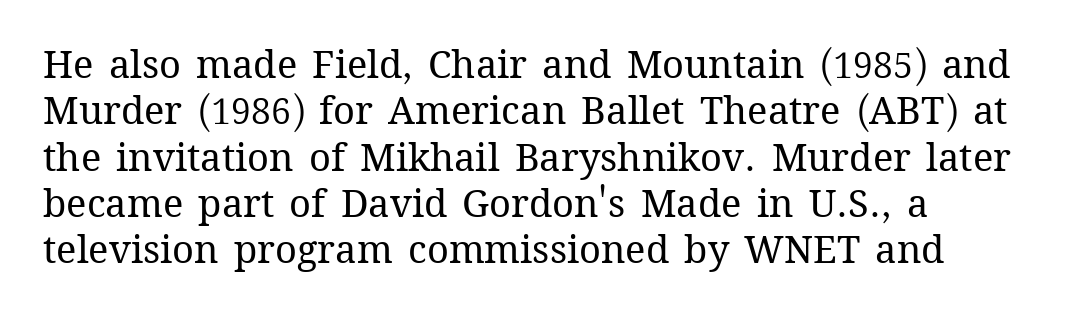
{"italic": "no", "bold": "no", "weight": "regular", "width": "normal", "stroke_contrast": "medium", "x_height": "medium", "monospaced": "no", "underline": "no", "align": "left", "line_spacing_ratio": 1.22, "letter_spacing": "normal", "letter_spacing_em": 0.0, "glyph_px": 38}
